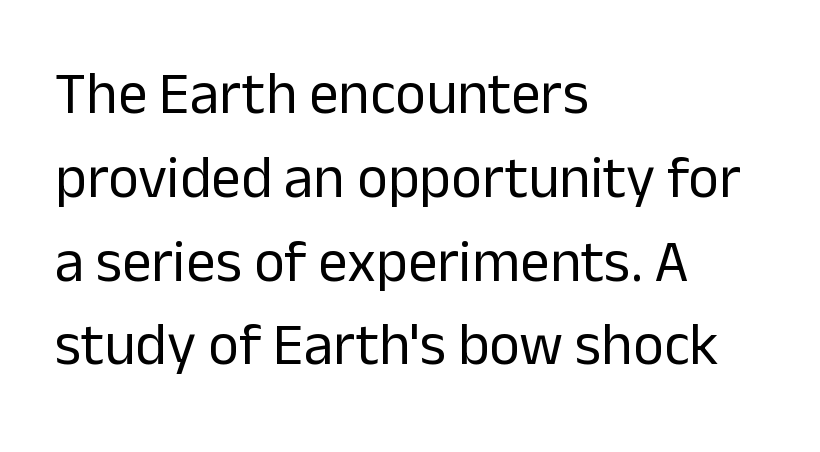
Q: Is the text bold? A: No.
Q: Is the text italic (slanted)? A: No, it is upright.
Q: Is the typeface a serif or a sans-serif typeface? A: Sans-serif.
Q: Is the text underlined? A: No.
Q: How is the paragraph aligned? A: Left-aligned.
Q: Is the spacing between letters normal or unusually wide? A: Normal.
Q: Is the spacing between lines tight, normal or loose? A: Normal.
Q: Width (condensed, normal, or wide)? A: Normal.
Q: Stroke contrast? A: Low.
Q: x-height? A: Medium.
Q: Monospaced? A: No.
